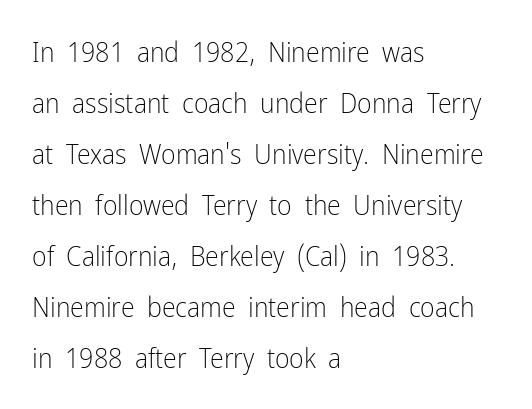
If you drew a line through each stem, it would be perfectly vertical. Spacing verdict: proportional, widths tailored to each character. The tracking reads as untouched default to a designer's eye. A bare baseline throughout the passage. This is sans-serif lettering, the kind often seen on screens and signage.
